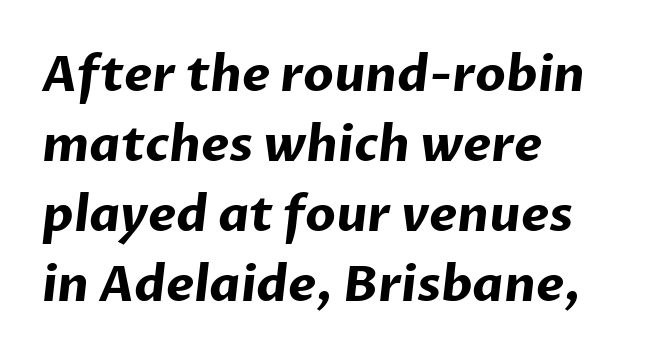
The image shows 49 px bold sans-serif type; set left-aligned, normal line spacing (1.43x), normal letter spacing, not underlined; low stroke contrast and a medium x-height.
